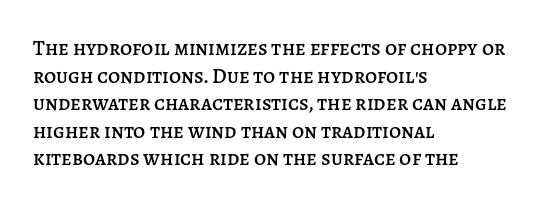
Line starts are locked; line ends wander. Leading matches the norm, producing a regular column. Characters remain perfectly vertical along every line. The area under the type is left untouched. Caption: standard tracking, unaltered.
